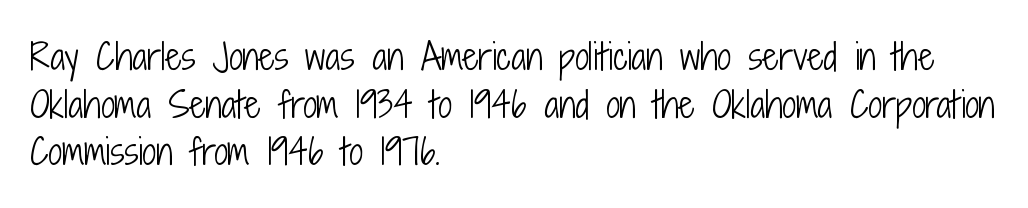
{"serif": "no", "italic": "no", "bold": "no", "weight": "light", "width": "condensed", "stroke_contrast": "low", "x_height": "medium", "monospaced": "no", "underline": "no", "align": "left", "line_spacing": "normal", "line_spacing_ratio": 1.36, "letter_spacing": "normal", "letter_spacing_em": 0.0, "glyph_px": 35}
